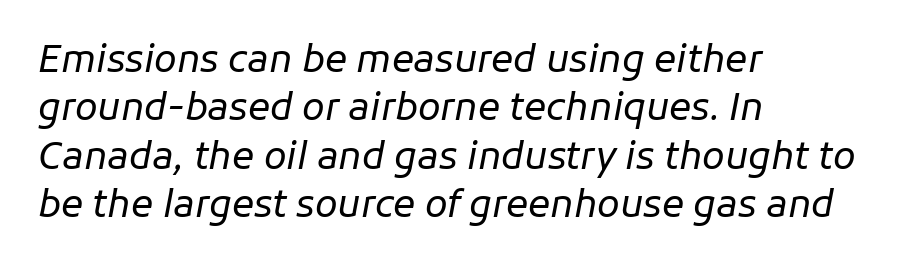
{"italic": "yes", "lean": "right", "slant_degrees": 11, "bold": "no", "weight": "regular", "width": "normal", "stroke_contrast": "low", "x_height": "medium", "monospaced": "no", "underline": "no", "align": "left", "line_spacing": "normal", "line_spacing_ratio": 1.31, "letter_spacing": "normal", "letter_spacing_em": 0.0, "glyph_px": 37}
